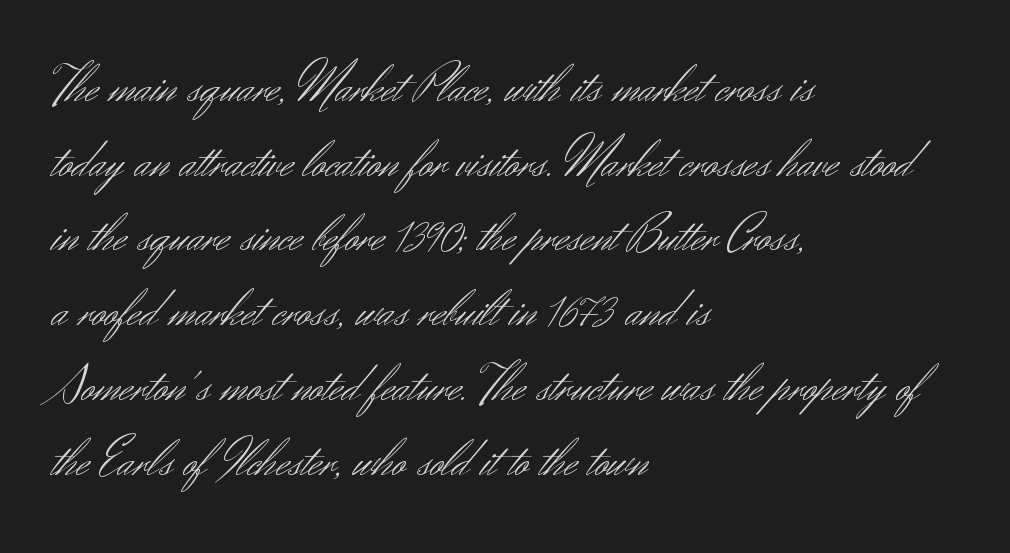
Q: Is the text bold? A: No.
Q: Is the text italic (slanted)? A: Yes.
Q: Is the typeface a serif or a sans-serif typeface? A: Sans-serif.
Q: Is the text underlined? A: No.
Q: How is the paragraph aligned? A: Left-aligned.
Q: Is the spacing between letters normal or unusually wide? A: Normal.
Q: Is the spacing between lines tight, normal or loose? A: Normal.
Q: Width (condensed, normal, or wide)? A: Normal.
Q: Stroke contrast? A: Medium.
Q: x-height? A: Small.
Q: Monospaced? A: No.
